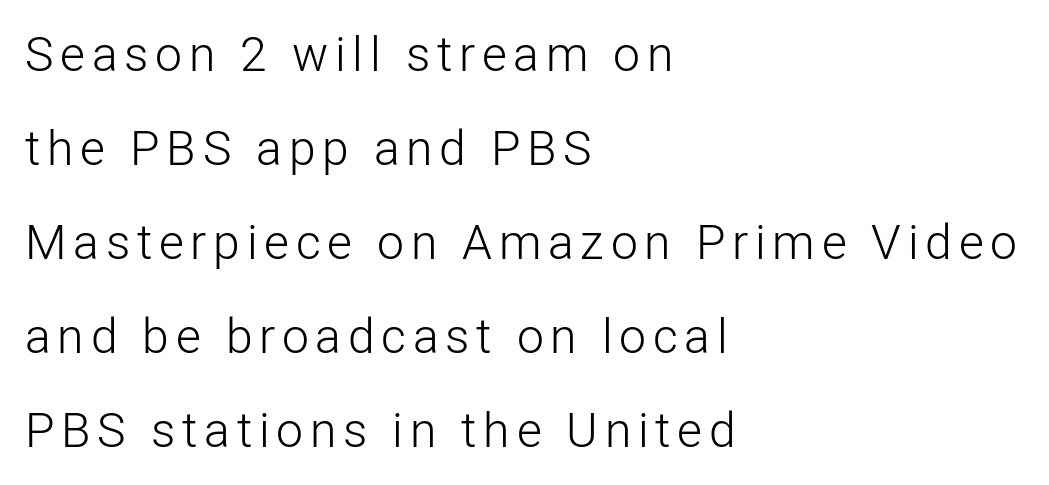
{"serif": "no", "italic": "no", "bold": "no", "weight": "light", "width": "normal", "stroke_contrast": "low", "x_height": "medium", "monospaced": "no", "underline": "no", "align": "left", "line_spacing": "loose", "line_spacing_ratio": 1.96, "glyph_px": 48}
